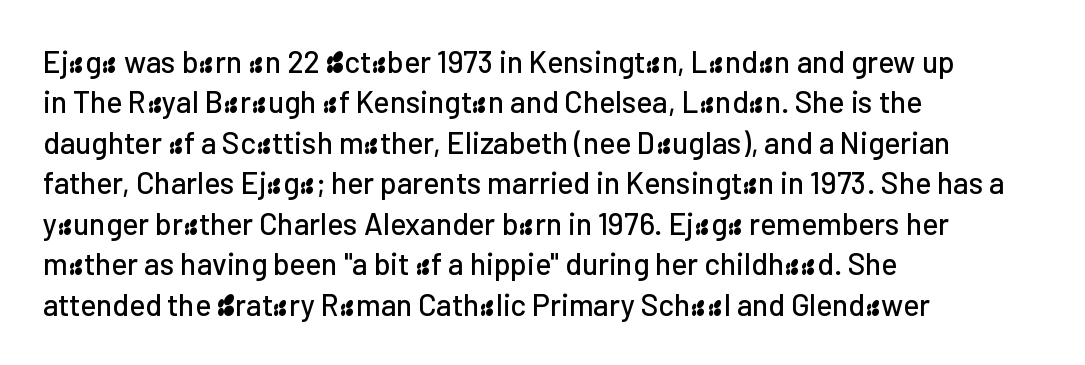
Q: Is the text italic (slanted)? A: No, it is upright.
Q: Is the typeface a serif or a sans-serif typeface? A: Sans-serif.
Q: Is the text underlined? A: No.
Q: How is the paragraph aligned? A: Left-aligned.
Q: Is the spacing between letters normal or unusually wide? A: Normal.
Q: Is the spacing between lines tight, normal or loose? A: Normal.
Q: Width (condensed, normal, or wide)? A: Normal.
Q: Stroke contrast? A: Low.
Q: x-height? A: Medium.
Q: Monospaced? A: No.
